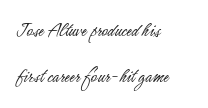
{"bold": "no", "underline": "no", "align": "left", "line_spacing": "loose", "line_spacing_ratio": 2.17, "letter_spacing": "normal", "letter_spacing_em": 0.0, "glyph_px": 21}
